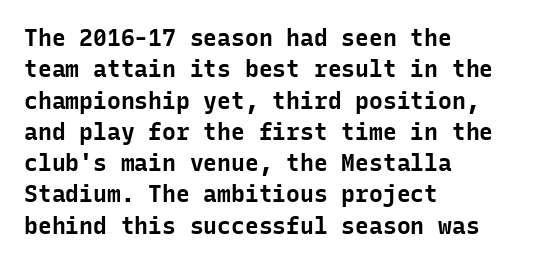
The image shows 23 px bold type, upright; set left-aligned, normal line spacing (1.36x), normal letter spacing, not underlined.
